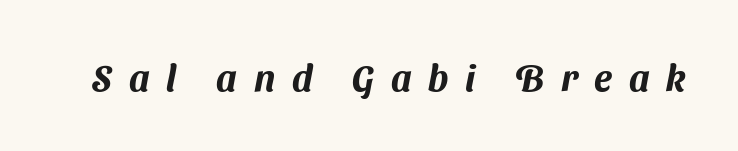
Q: Is the typeface a serif or a sans-serif typeface? A: Sans-serif.
Q: Is the text underlined? A: No.
Q: Is the spacing between letters normal or unusually wide? A: Unusually wide.
Q: Width (condensed, normal, or wide)? A: Normal.
Q: Stroke contrast? A: Medium.
Q: x-height? A: Medium.
Q: Monospaced? A: No.
